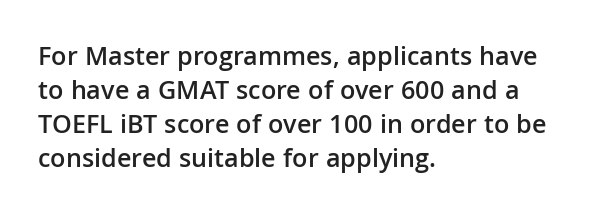
The type sits square on the baseline with zero lean. A clean baseline with only descenders dipping below it. This sample is left-justified, so line endings fall wherever the words run out. Characters follow at the spacing the type designer built in. The font is running at a semibold setting, under full bold. This block has exactly the height ordinary leading produces.
